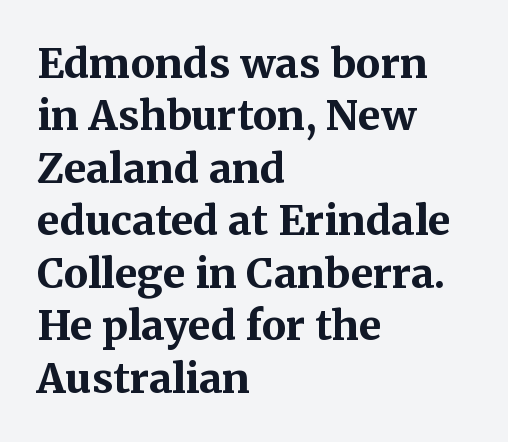
The image shows 41 px bold serif type, upright; set left-aligned, normal line spacing (1.28x), normal letter spacing, not underlined; medium stroke contrast and a medium x-height.
